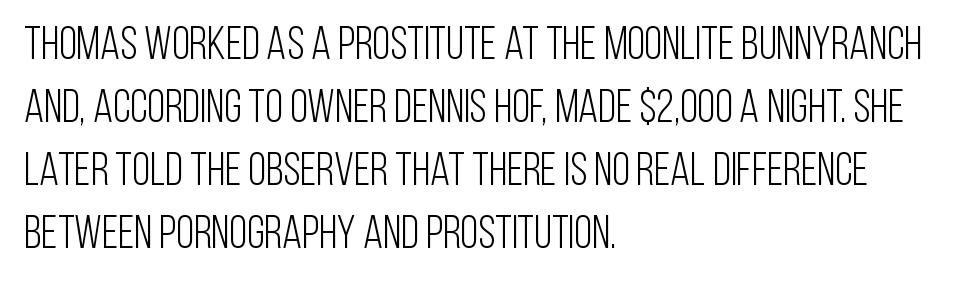
{"serif": "no", "italic": "no", "bold": "no", "weight": "light", "width": "condensed", "stroke_contrast": "low", "x_height": "large", "monospaced": "no", "underline": "no", "align": "left", "line_spacing": "normal", "line_spacing_ratio": 1.37, "letter_spacing": "normal", "letter_spacing_em": 0.0, "glyph_px": 46}
